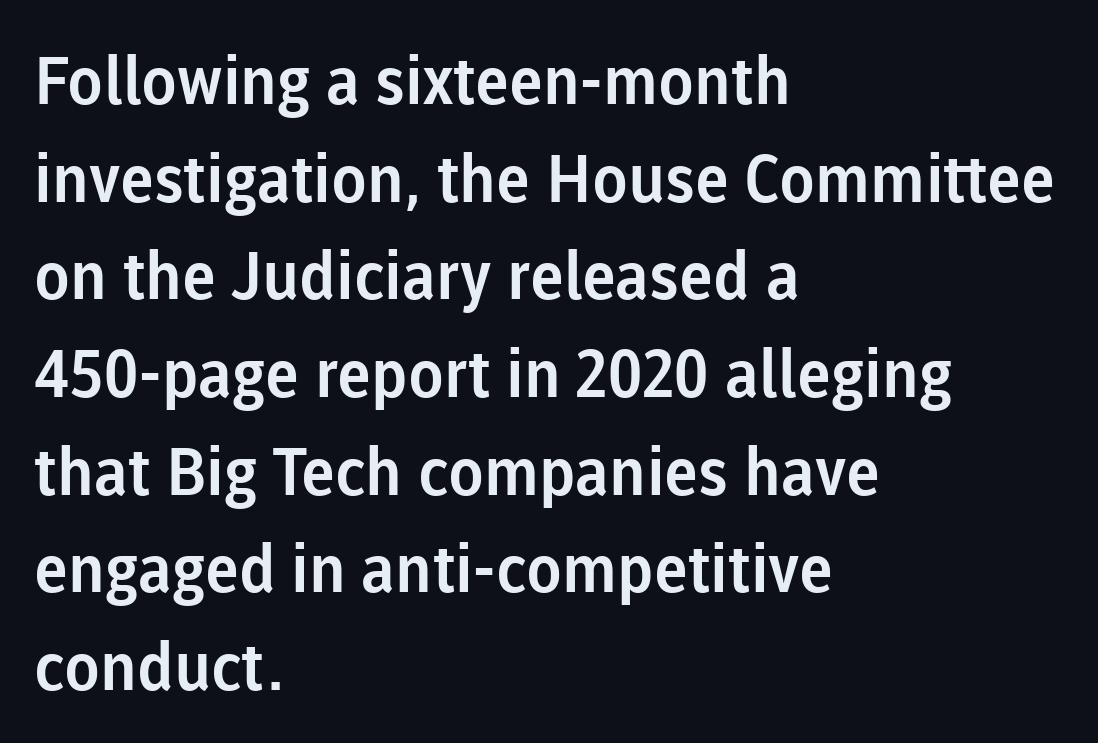
Q: Is the text italic (slanted)? A: No, it is upright.
Q: Is the typeface a serif or a sans-serif typeface? A: Sans-serif.
Q: Is the text underlined? A: No.
Q: How is the paragraph aligned? A: Left-aligned.
Q: Is the spacing between letters normal or unusually wide? A: Normal.
Q: Is the spacing between lines tight, normal or loose? A: Normal.
Q: Width (condensed, normal, or wide)? A: Normal.
Q: Stroke contrast? A: Low.
Q: x-height? A: Medium.
Q: Monospaced? A: No.
